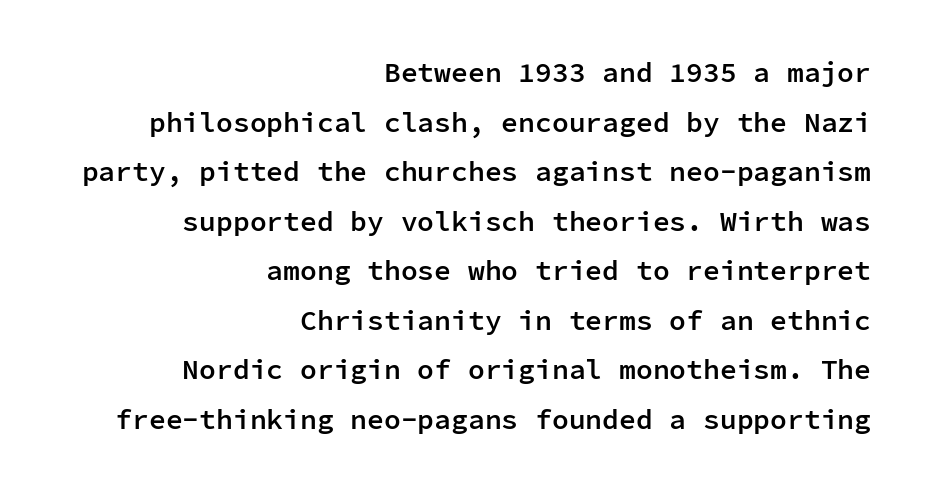
The image shows 28 px semibold sans-serif type, upright, monospaced; set right-aligned, line spacing 1.77x, normal letter spacing, not underlined; low stroke contrast and a medium x-height.
